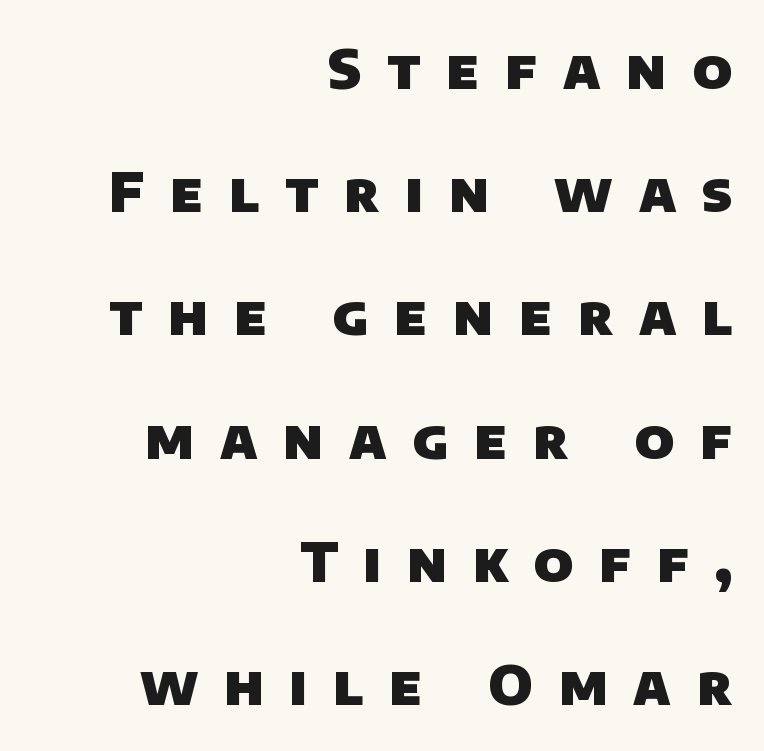
In terms of letterform style, serifs are entirely absent. Its strokes are broad and dark, the hallmark of bold type. The passage shown is not underscored anywhere. The letters advance in unequal steps, a hallmark of proportional type. This rendering uses right alignment, leaving the left contour irregular.
